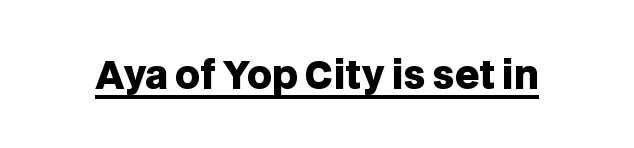
Q: Is the text bold? A: Yes.
Q: Is the text italic (slanted)? A: No, it is upright.
Q: Is the typeface a serif or a sans-serif typeface? A: Sans-serif.
Q: Is the text underlined? A: Yes.
Q: Is the spacing between letters normal or unusually wide? A: Normal.
Q: Width (condensed, normal, or wide)? A: Normal.
Q: Stroke contrast? A: Low.
Q: x-height? A: Large.
Q: Monospaced? A: No.
